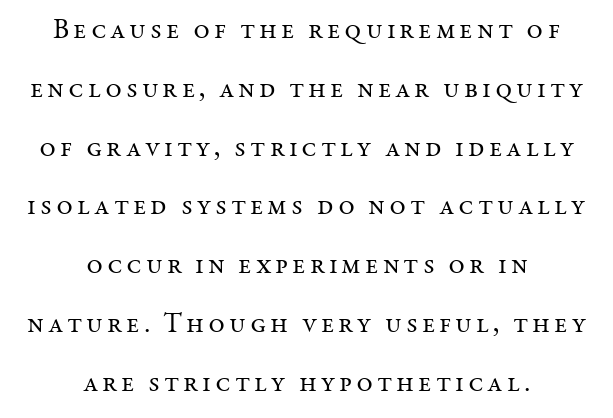
The zone under the glyphs is completely vacant. Font category for this specimen: serif. A student would call this center alignment; a typographer would say set centered. Heaviness? Minimal to ordinary, like unemphasized prose. Students, observe: this is what heavily led, spacious text looks like.
